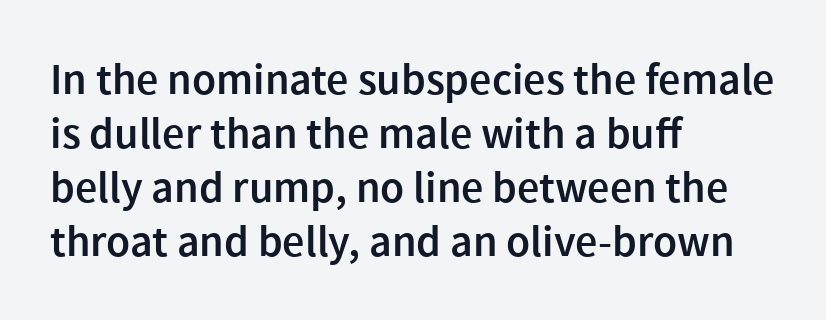
Check under the words: just untouched page. Type style note: lacks serifs. In terms of letterspacing, this is plain default setting. Weight: semibold (demi). Quick note: not italic, upright. Spacing verdict: proportional, widths tailored to each character.
